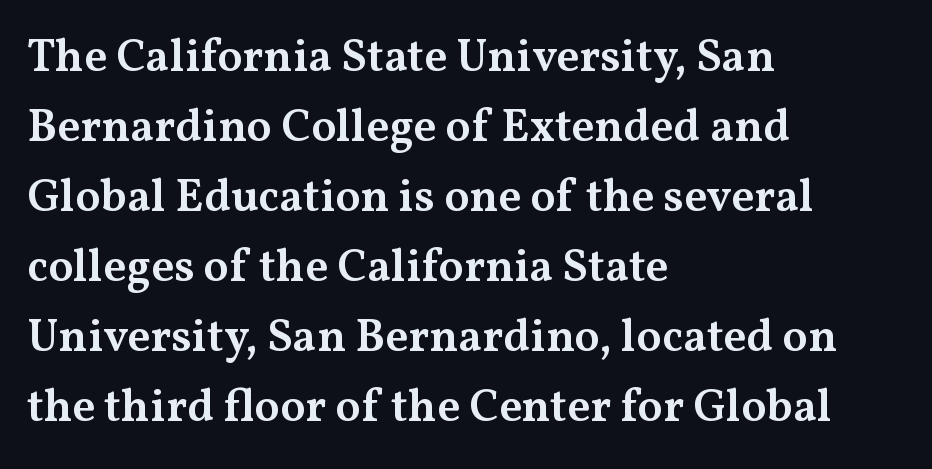
How heavy is the stroke? Medium-heavy — a semibold, shy of bold. Posture: vertical. Unmarked baselines from the first word to the last. A classic flush-left, rag-right setting is used for this passage. The leading is moderate, giving the passage an even texture. Serif or sans? Serif — the stroke terminals have little feet.
